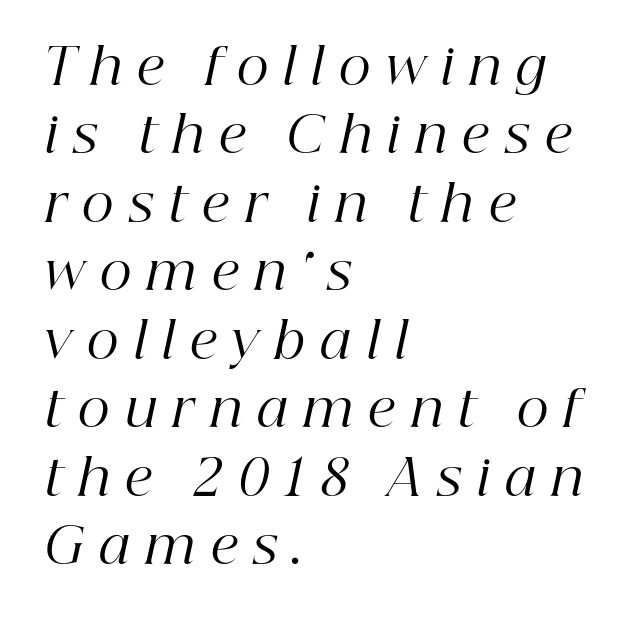
{"serif": "yes", "italic": "yes", "lean": "right", "slant_degrees": 12, "bold": "no", "weight": "regular", "width": "normal", "stroke_contrast": "high", "x_height": "medium", "monospaced": "no", "underline": "no", "align": "left", "line_spacing": "normal", "line_spacing_ratio": 1.37, "letter_spacing": "wide", "letter_spacing_em": 0.31, "glyph_px": 50}
